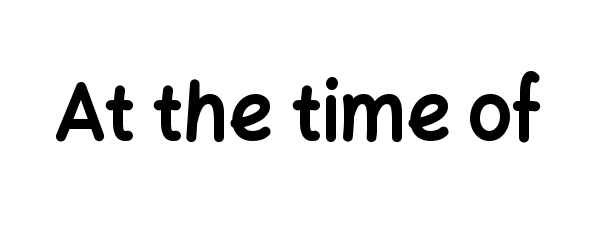
The image shows 77 px bold sans-serif type, upright; set normal letter spacing, not underlined; low stroke contrast and a medium x-height.
